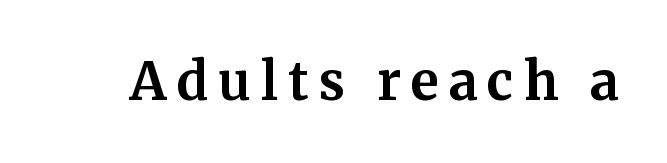
The image shows 52 px bold serif type, upright; set not underlined; medium stroke contrast and a medium x-height.
